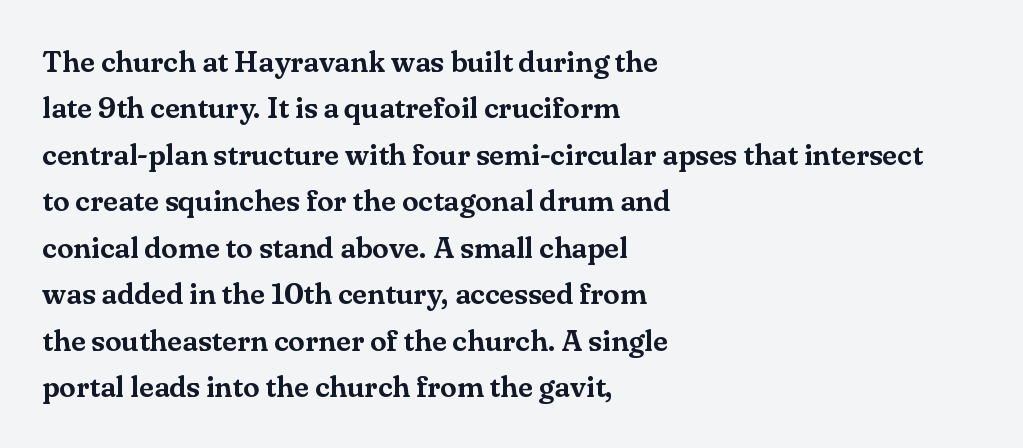
Q: Is the text italic (slanted)? A: No, it is upright.
Q: Is the typeface a serif or a sans-serif typeface? A: Serif.
Q: Is the text underlined? A: No.
Q: How is the paragraph aligned? A: Left-aligned.
Q: Is the spacing between letters normal or unusually wide? A: Normal.
Q: Is the spacing between lines tight, normal or loose? A: Normal.
Q: Width (condensed, normal, or wide)? A: Normal.
Q: Stroke contrast? A: Medium.
Q: x-height? A: Small.
Q: Monospaced? A: No.
